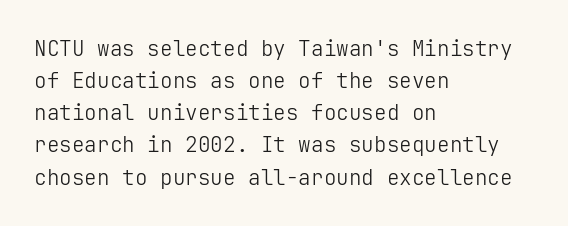
Is the block centered? No — it sits flush against the left margin. Honestly, the row spacing looks completely unremarkable. Check under the words: just untouched page. Ascenders rise straight up at ninety degrees. Nobody touched the tracking dial on this one.
